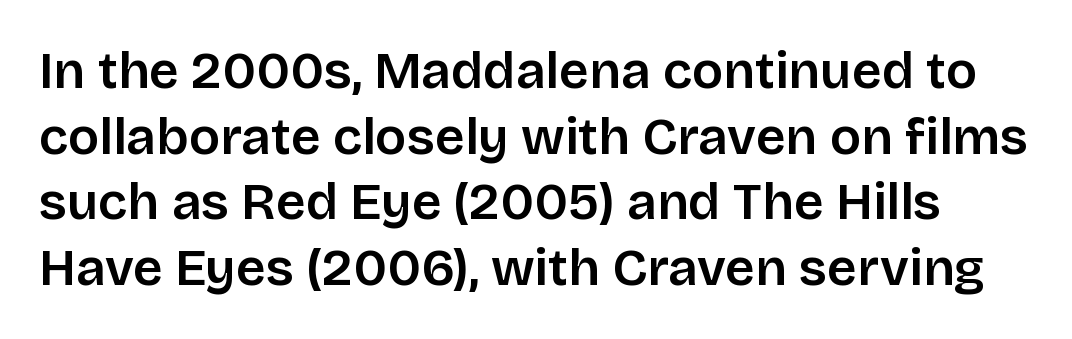
{"serif": "no", "italic": "no", "width": "normal", "stroke_contrast": "low", "x_height": "large", "monospaced": "no", "underline": "no", "line_spacing": "normal", "line_spacing_ratio": 1.26, "letter_spacing": "normal", "letter_spacing_em": 0.0, "glyph_px": 52}
